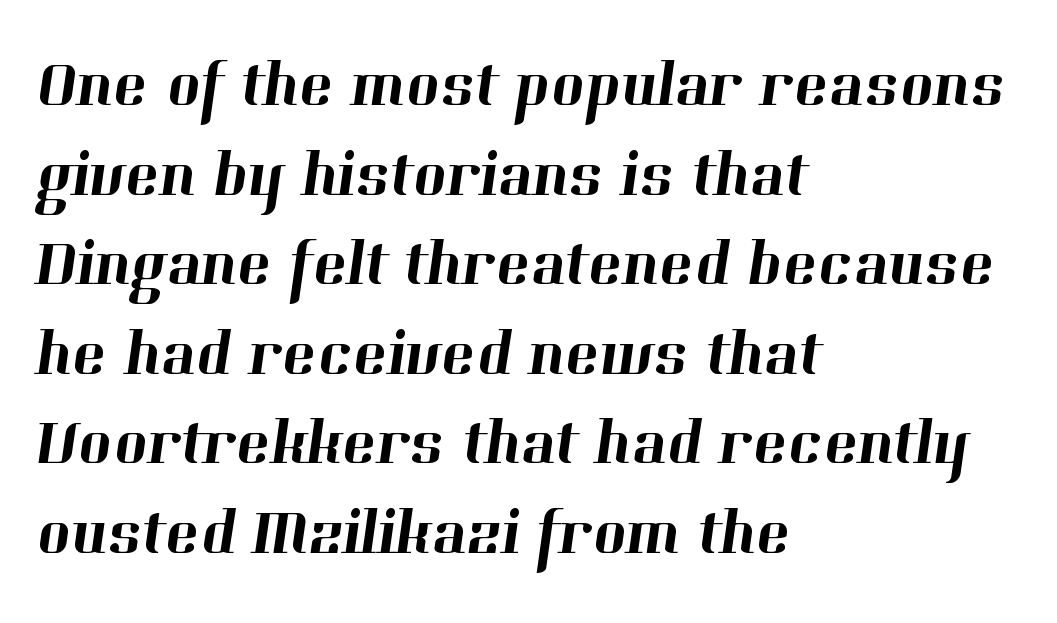
The image shows 64 px serif type; set left-aligned, normal line spacing (1.4x), normal letter spacing, not underlined; high stroke contrast and a medium x-height.
